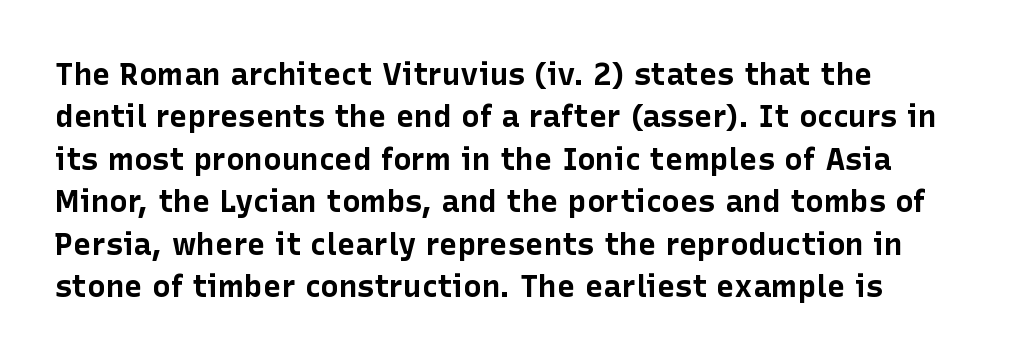
The image shows 31 px bold sans-serif type, upright; set normal line spacing (1.37x), normal letter spacing, not underlined; low stroke contrast and a medium x-height.
